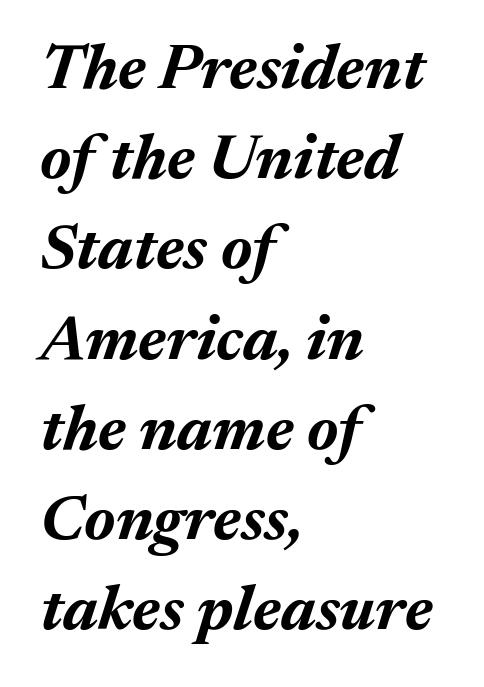
{"italic": "yes", "lean": "right", "slant_degrees": 17, "bold": "yes", "weight": "bold", "width": "normal", "stroke_contrast": "medium", "x_height": "medium", "monospaced": "no", "underline": "no", "align": "left", "line_spacing": "normal", "line_spacing_ratio": 1.41, "letter_spacing": "normal", "letter_spacing_em": 0.0, "glyph_px": 64}
